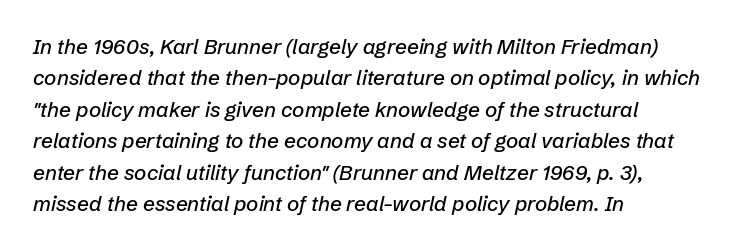
The image shows 21 px text type, italic (leaning right); set left-aligned, normal line spacing (1.5x), normal letter spacing, not underlined.
